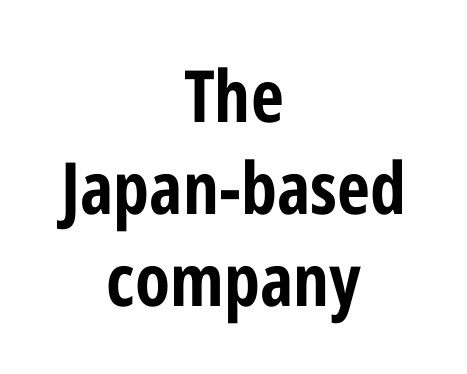
Q: Is the text bold? A: Yes.
Q: Is the text italic (slanted)? A: No, it is upright.
Q: Is the typeface a serif or a sans-serif typeface? A: Sans-serif.
Q: Is the text underlined? A: No.
Q: How is the paragraph aligned? A: Centered.
Q: Is the spacing between letters normal or unusually wide? A: Normal.
Q: Is the spacing between lines tight, normal or loose? A: Normal.
Q: Width (condensed, normal, or wide)? A: Condensed.
Q: Stroke contrast? A: Low.
Q: x-height? A: Medium.
Q: Monospaced? A: No.
